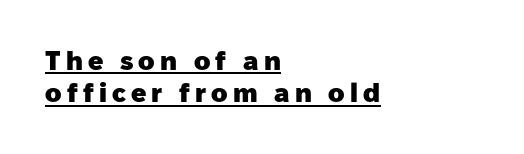
{"italic": "no", "bold": "yes", "underline": "yes", "align": "left", "line_spacing_ratio": 1.2, "glyph_px": 27}
